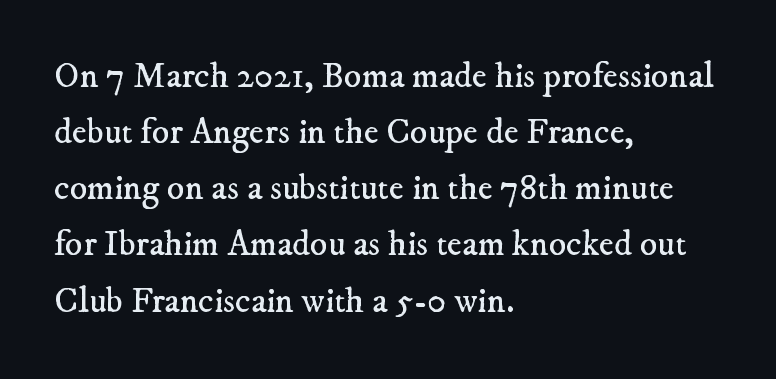
Q: Is the text bold? A: No.
Q: Is the typeface a serif or a sans-serif typeface? A: Serif.
Q: Is the text underlined? A: No.
Q: How is the paragraph aligned? A: Left-aligned.
Q: Is the spacing between letters normal or unusually wide? A: Normal.
Q: Is the spacing between lines tight, normal or loose? A: Normal.
Q: Width (condensed, normal, or wide)? A: Normal.
Q: Stroke contrast? A: Low.
Q: x-height? A: Small.
Q: Monospaced? A: No.
